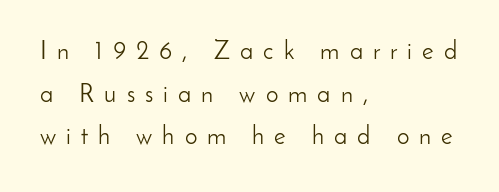
Letters have the restrained weight of plain body copy at most. The foot of each line stays bare and open. The tracking reads as deliberately expanded to a designer's eye. Ascenders rise straight up at ninety degrees.
